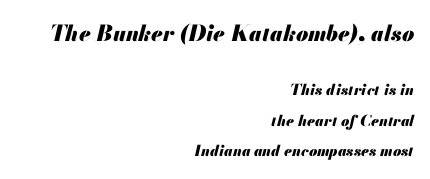
The image shows 22 px bold type, italic (leaning right); set right-aligned, loose line spacing (2.03x), normal letter spacing, not underlined; the first (top) block is 1.47x larger.
